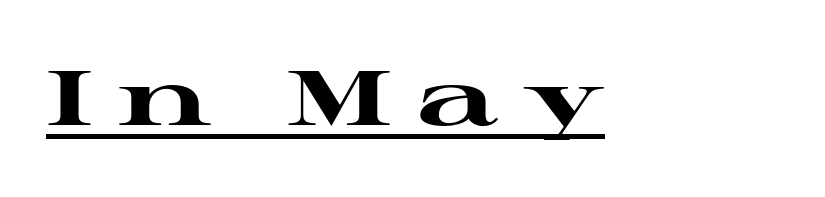
The image shows 77 px heavy, wide serif type, upright; set unusually wide letter spacing (+0.32 em), underlined; high stroke contrast and a medium x-height.
